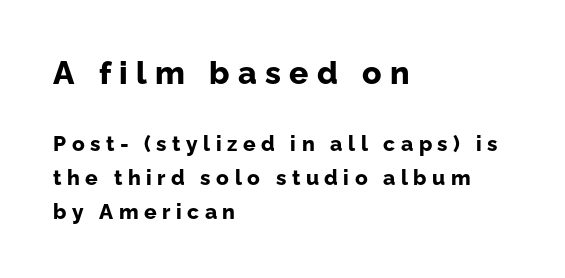
Q: Is the text bold? A: Yes.
Q: Is the text italic (slanted)? A: No, it is upright.
Q: Is the typeface a serif or a sans-serif typeface? A: Sans-serif.
Q: Is the text underlined? A: No.
Q: How is the paragraph aligned? A: Left-aligned.
Q: Is the spacing between letters normal or unusually wide? A: Unusually wide.
Q: Is the spacing between lines tight, normal or loose? A: Normal.
Q: Which block of text is set in a larger size, the first (top) or the second (bottom)? A: The first (top) one.
Q: Width (condensed, normal, or wide)? A: Normal.
Q: Stroke contrast? A: Low.
Q: x-height? A: Medium.
Q: Monospaced? A: No.
